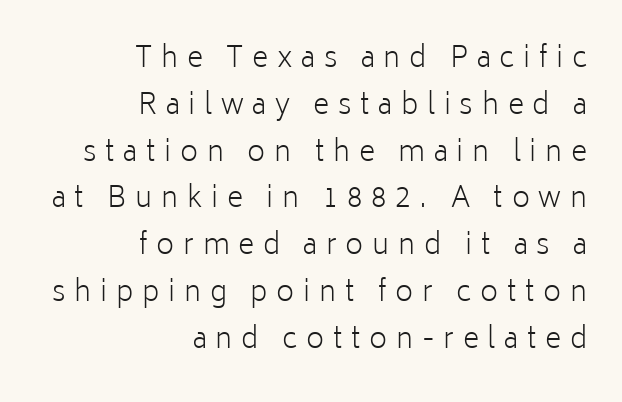
{"serif": "no", "italic": "no", "bold": "no", "weight": "light", "width": "normal", "stroke_contrast": "low", "x_height": "medium", "monospaced": "no", "underline": "no", "align": "right", "line_spacing": "normal", "line_spacing_ratio": 1.67, "letter_spacing": "wide", "letter_spacing_em": 0.31, "glyph_px": 28}
